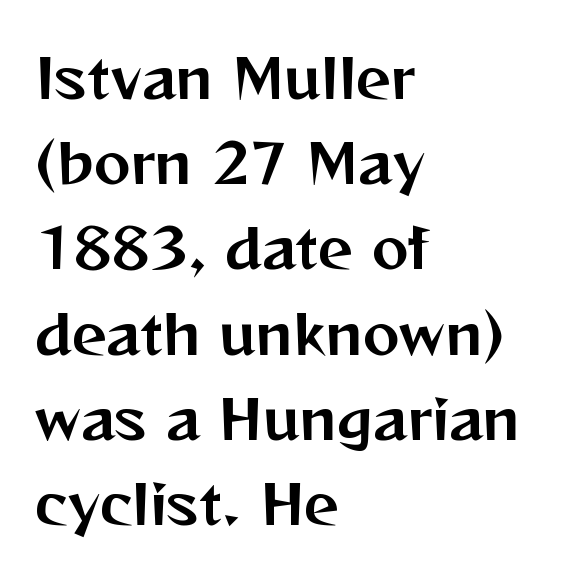
The image shows 55 px sans-serif type, upright; set left-aligned, normal line spacing (1.55x), normal letter spacing, not underlined; medium stroke contrast and a medium x-height.
